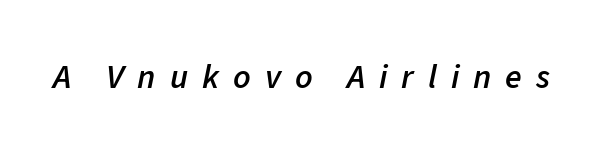
The image shows 34 px semibold type, italic (leaning right); set unusually wide letter spacing (+0.41 em), not underlined; low stroke contrast and a medium x-height.
